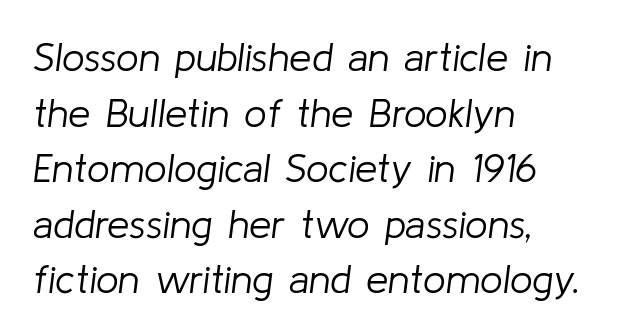
{"italic": "yes", "lean": "right", "slant_degrees": 8, "bold": "no", "weight": "light", "width": "normal", "stroke_contrast": "low", "x_height": "medium", "monospaced": "no", "underline": "no", "align": "left", "line_spacing": "normal", "line_spacing_ratio": 1.39, "letter_spacing": "normal", "letter_spacing_em": 0.0, "glyph_px": 40}
